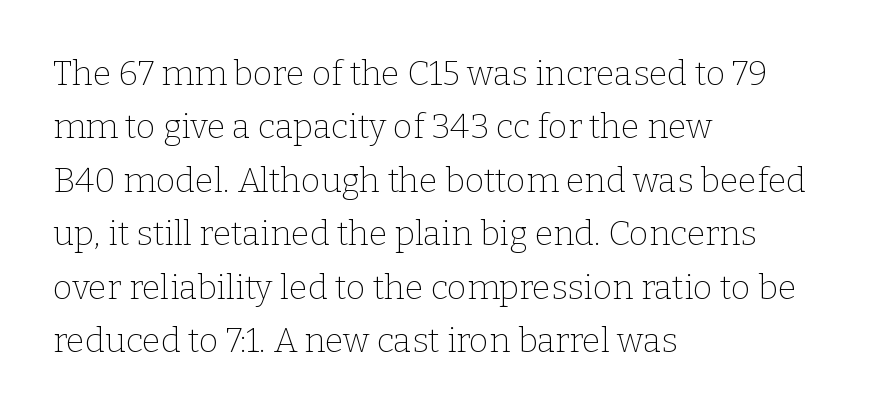
The image shows 34 px thin serif type, upright; set left-aligned, normal line spacing (1.57x), normal letter spacing, not underlined; low stroke contrast and a medium x-height.
